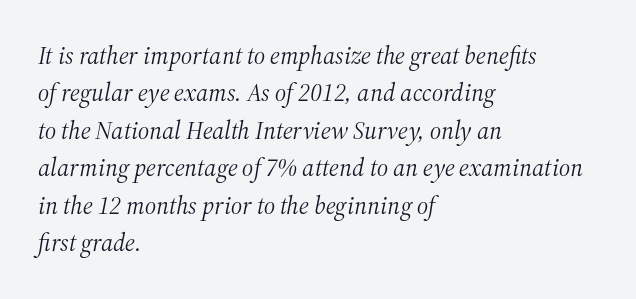
Posture: slanted. Underline: absent. This block has exactly the height ordinary leading produces. How are the letters spaced? Ordinarily, with no added tracking. The ragged edge is on the right, which tells us the setting is flush left. Counters stay open thanks to moderate or lighter strokes.
